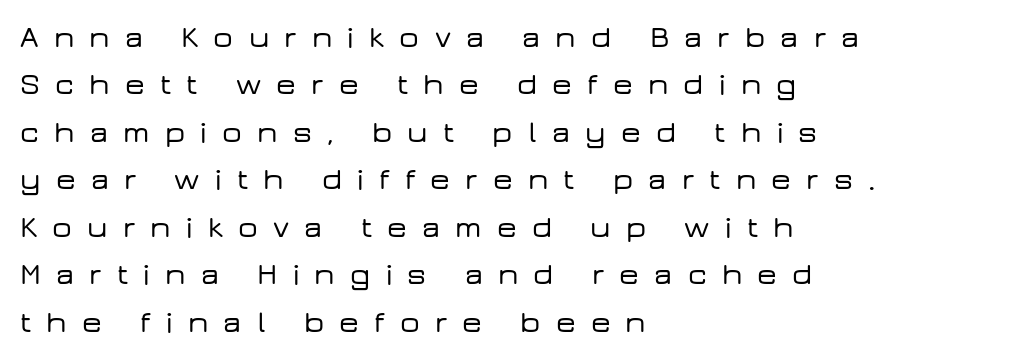
Q: Is the text italic (slanted)? A: No, it is upright.
Q: Is the typeface a serif or a sans-serif typeface? A: Sans-serif.
Q: Is the text underlined? A: No.
Q: How is the paragraph aligned? A: Left-aligned.
Q: Is the spacing between letters normal or unusually wide? A: Unusually wide.
Q: Is the spacing between lines tight, normal or loose? A: Normal.
Q: Width (condensed, normal, or wide)? A: Wide.
Q: Stroke contrast? A: Low.
Q: x-height? A: Medium.
Q: Monospaced? A: No.
